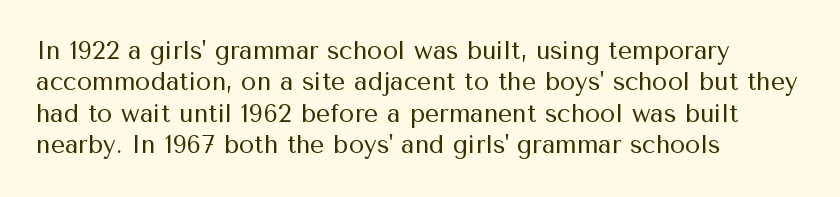
{"italic": "no", "bold": "no", "underline": "no", "align": "left", "line_spacing": "normal", "line_spacing_ratio": 1.26, "letter_spacing": "normal", "letter_spacing_em": 0.0, "glyph_px": 25}
